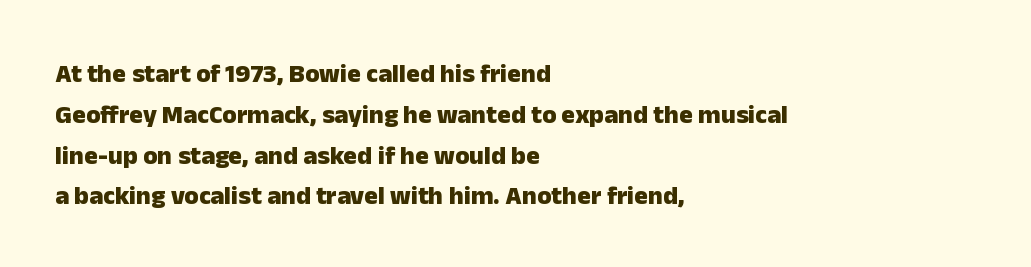
Q: Is the text bold? A: Yes.
Q: Is the text italic (slanted)? A: No, it is upright.
Q: Is the text underlined? A: No.
Q: How is the paragraph aligned? A: Left-aligned.
Q: Is the spacing between letters normal or unusually wide? A: Normal.
Q: Is the spacing between lines tight, normal or loose? A: Normal.
